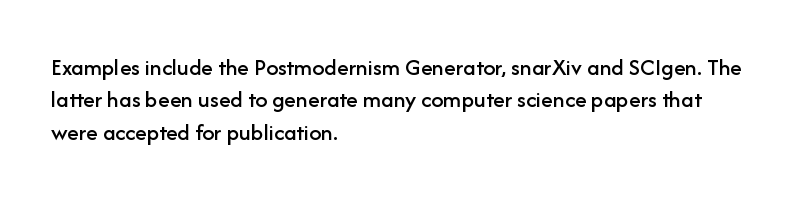
Glyph-to-glyph distance matches everyday printed text. Teacher's note: observe the even left margin — that is flush-left alignment. Type without underlining. This sample keeps an unexceptional amount of space between lines. This is roman type, the default non-slanted kind.
